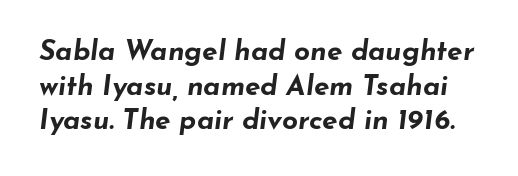
Each word holds together tightly as a unit, with standard inter-letter gaps. On the weight axis this lands at bold, roughly 700. Is the type slanted? Yes — the strokes lean at a clear angle. Character widths vary here, with narrow letters taking less room than wide ones. Decoration check: the copy has no underline.
